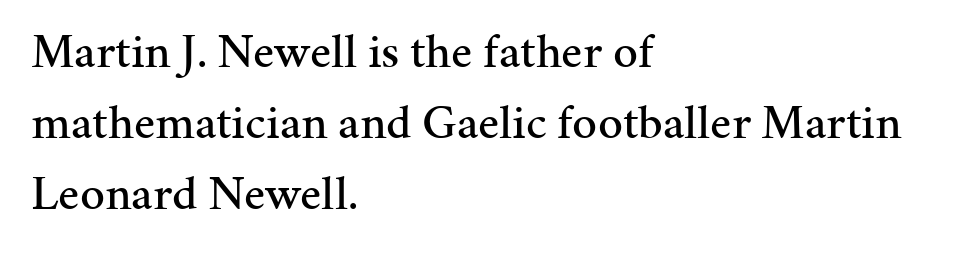
In terms of posture, this sample is upright. The leading is moderate, giving the passage an even texture. Honestly, there is no underline to notice here at all. Type style note: has serifs. This sample has the flowing, uneven cadence of proportional lettering.
